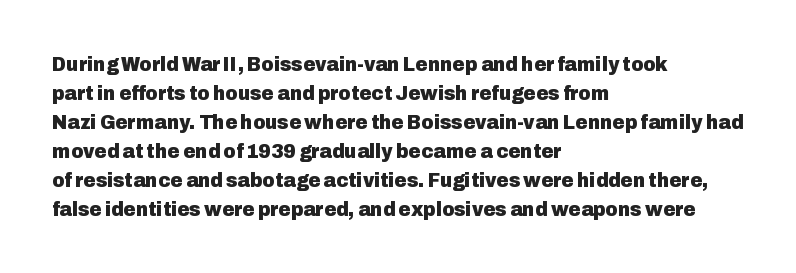
{"italic": "no", "bold": "yes", "underline": "no", "align": "left", "line_spacing": "normal", "line_spacing_ratio": 1.38, "letter_spacing": "normal", "letter_spacing_em": 0.0, "glyph_px": 21}
